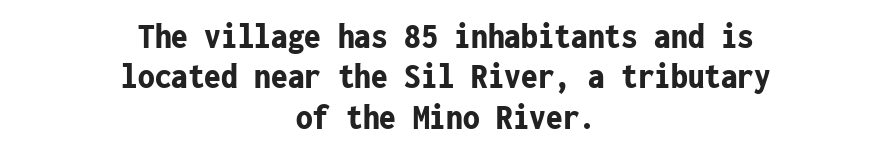
The image shows 37 px bold, condensed sans-serif type, upright, monospaced; set centered, tight line spacing (1.09x), normal letter spacing, not underlined; low stroke contrast and a medium x-height.
